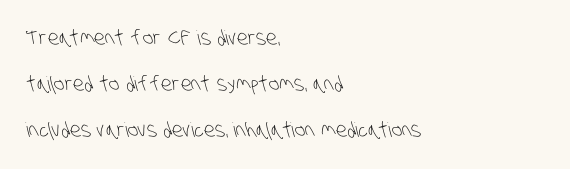
{"bold": "no", "underline": "no", "align": "left", "line_spacing": "loose", "line_spacing_ratio": 2.31, "letter_spacing": "normal", "letter_spacing_em": 0.0, "glyph_px": 20}
